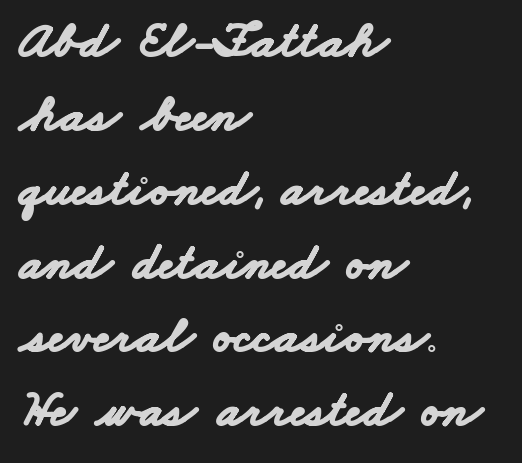
The characters display no serif detailing; their extremities are plain. Set as a true bold cut, around the 700 mark. Compared with typical body copy, the letter spacing here is the same. The text block is weighted toward the left margin, trailing off unevenly rightward. Is this a fixed-width face? No — the glyphs have proportional, varying widths.
